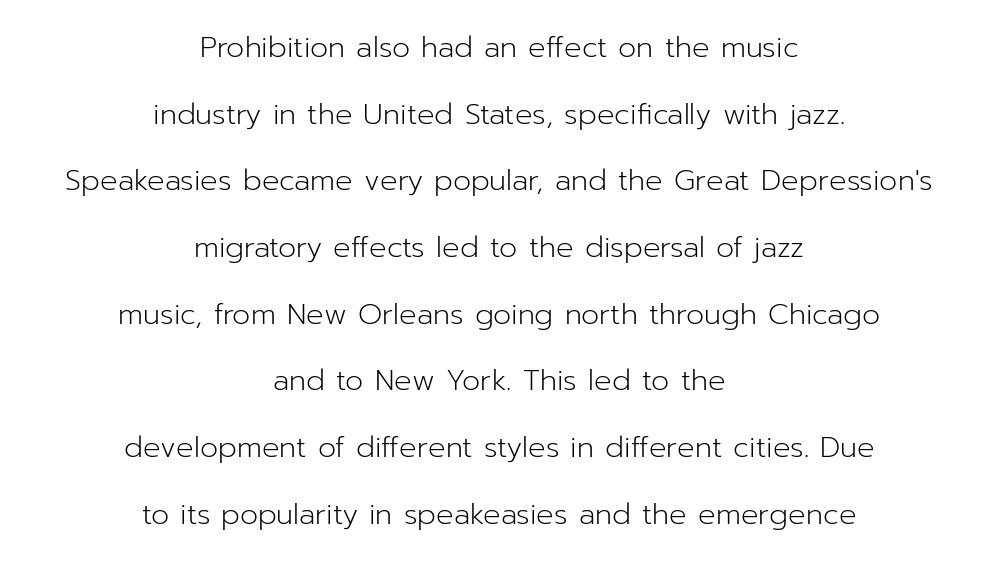
The image shows 29 px light sans-serif type, upright; set centered, loose line spacing (2.3x), normal letter spacing, not underlined; low stroke contrast and a medium x-height.
